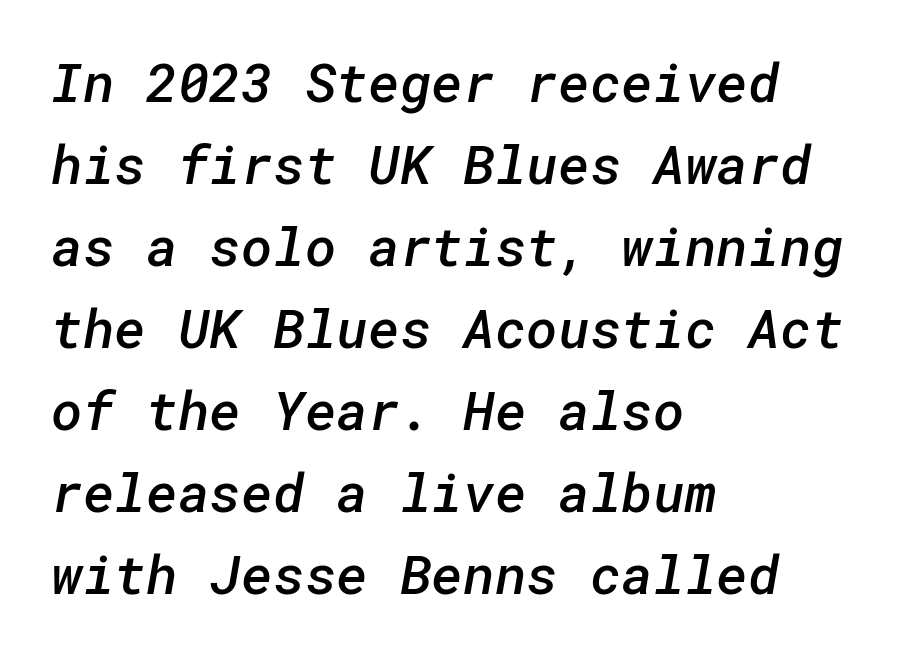
The image shows 54 px semibold sans-serif type; set left-aligned, normal line spacing (1.52x), normal letter spacing, not underlined; low stroke contrast and a medium x-height.
